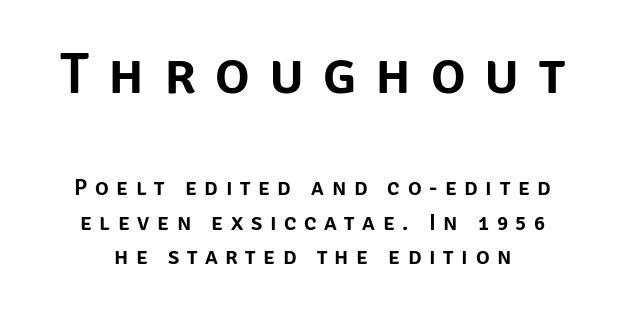
Q: Is the text italic (slanted)? A: No, it is upright.
Q: Is the typeface a serif or a sans-serif typeface? A: Sans-serif.
Q: Is the text underlined? A: No.
Q: How is the paragraph aligned? A: Centered.
Q: Is the spacing between letters normal or unusually wide? A: Unusually wide.
Q: Is the spacing between lines tight, normal or loose? A: Normal.
Q: Which block of text is set in a larger size, the first (top) or the second (bottom)? A: The first (top) one.
Q: Width (condensed, normal, or wide)? A: Normal.
Q: Stroke contrast? A: Low.
Q: x-height? A: Large.
Q: Monospaced? A: No.
